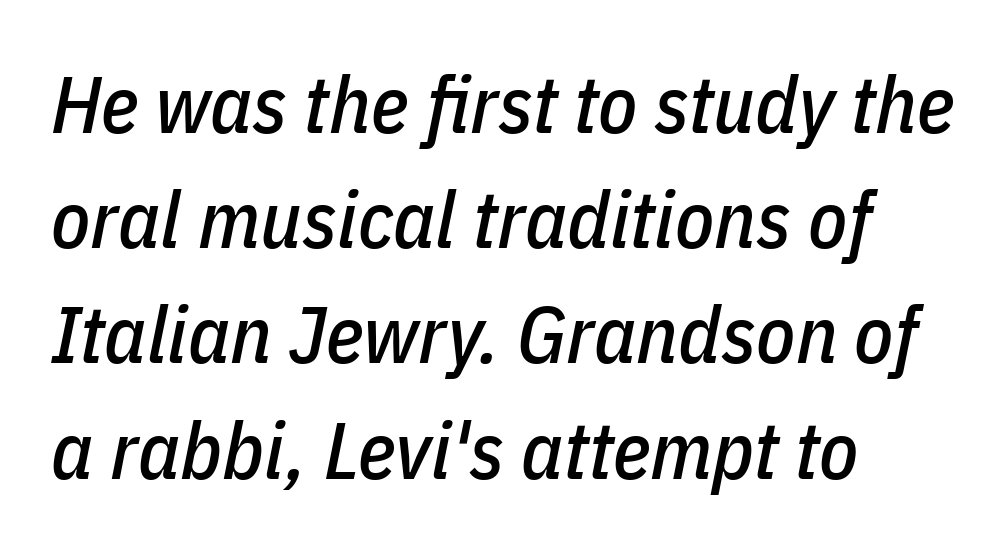
{"italic": "yes", "lean": "right", "slant_degrees": 11, "width": "condensed", "stroke_contrast": "low", "x_height": "medium", "monospaced": "no", "underline": "no", "align": "left", "line_spacing": "normal", "line_spacing_ratio": 1.44, "letter_spacing": "normal", "letter_spacing_em": 0.0, "glyph_px": 80}
